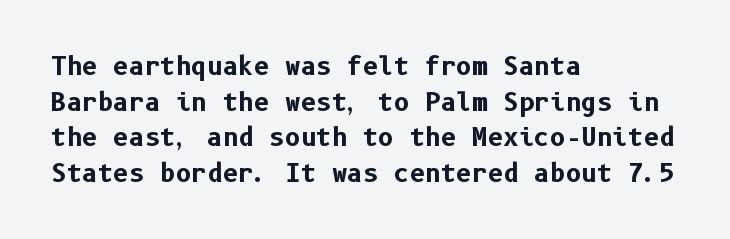
{"italic": "no", "bold": "yes", "underline": "no", "align": "left", "line_spacing": "normal", "line_spacing_ratio": 1.48, "letter_spacing": "normal", "letter_spacing_em": 0.0, "glyph_px": 24}
